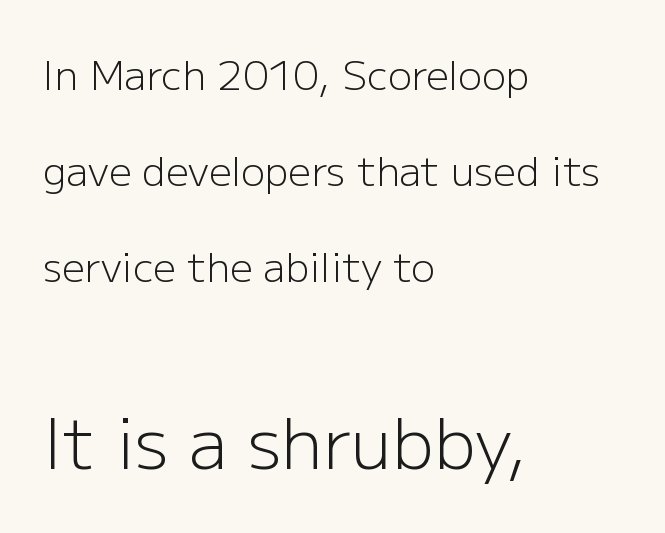
Which chunk is bigger? The second one — the bottom block dwarfs the top. A sans-serif font was chosen for this passage. Does extra space separate the letters? No, they use regular spacing. The typesetter chose a ragged-right arrangement here.
